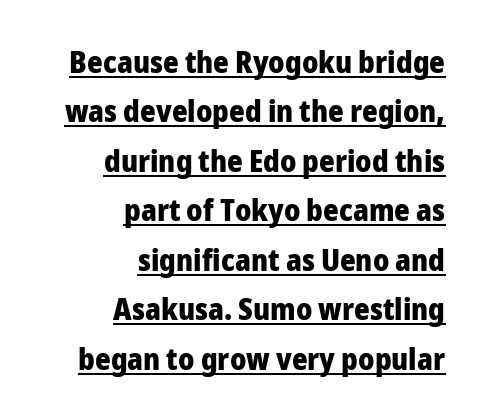
This sample has the flowing, uneven cadence of proportional lettering. Does the leading feel generous? No, just average. Visually the block forms a straight wall on the right and a jagged coastline on the left. Beneath each row of characters lies a ruled line. The letters sit at their default tracking, neither squeezed nor spread. Unlike a traditional serif, this face leaves its strokes unadorned.
